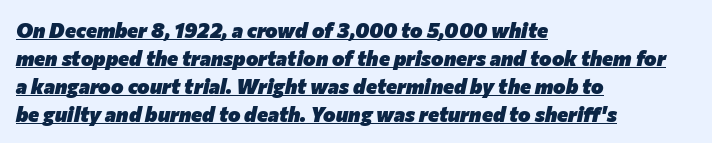
Q: Is the text bold? A: Yes.
Q: Is the text italic (slanted)? A: Yes, it leans right by about 12 degrees.
Q: Is the text underlined? A: Yes.
Q: How is the paragraph aligned? A: Left-aligned.
Q: Is the spacing between letters normal or unusually wide? A: Normal.
Q: Is the spacing between lines tight, normal or loose? A: Normal.
